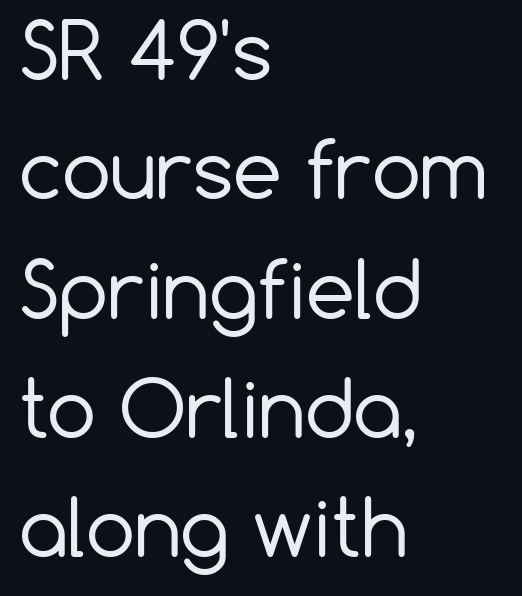
The image shows 78 px regular-weight sans-serif type, upright; set left-aligned, normal line spacing (1.53x), normal letter spacing, not underlined; low stroke contrast and a medium x-height.
